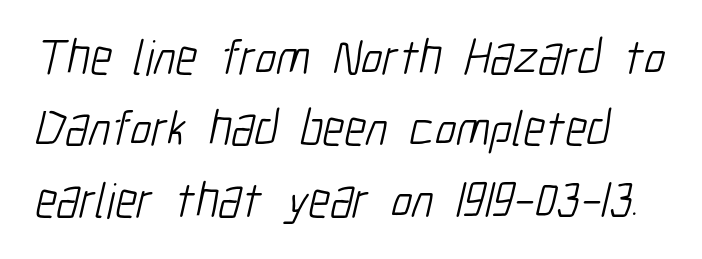
Serif or sans? Sans — the stroke terminals are bare. Observe the ordinary spacing: letters are neighbours, not strangers. The passage shown is typed in a proportional face where columns would drift. The weight tops out at a normal text grade. Rule under the text: the space is simply empty. Normally led — the rows are evenly, conventionally spaced.
